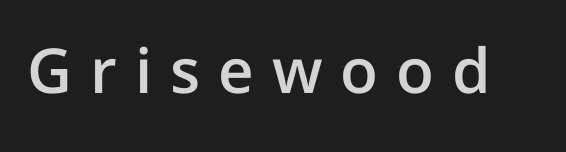
Q: Is the text bold? A: Semi-bold.
Q: Is the text italic (slanted)? A: No, it is upright.
Q: Is the typeface a serif or a sans-serif typeface? A: Sans-serif.
Q: Is the text underlined? A: No.
Q: Is the spacing between letters normal or unusually wide? A: Unusually wide.
Q: Width (condensed, normal, or wide)? A: Normal.
Q: Stroke contrast? A: Low.
Q: x-height? A: Medium.
Q: Monospaced? A: No.
